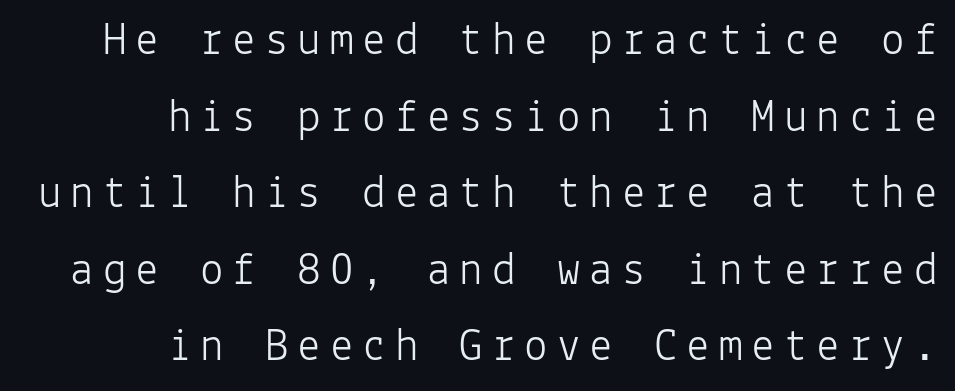
No extra ink here — the face is not bold. This rendering uses right alignment, leaving the left contour irregular. Students, observe: this is what conventionally led text looks like. Are there feet on the stems? There aren't — it's a sans. The letters stand upright; this is a roman face. Here the designer chose a console-style face with uniform glyph widths.
